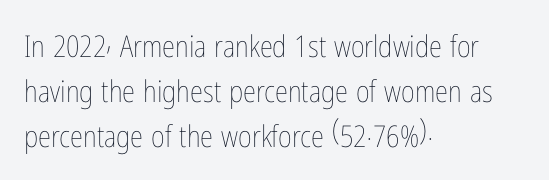
Q: Is the text bold? A: No.
Q: Is the text italic (slanted)? A: No, it is upright.
Q: Is the text underlined? A: No.
Q: How is the paragraph aligned? A: Left-aligned.
Q: Is the spacing between letters normal or unusually wide? A: Normal.
Q: Is the spacing between lines tight, normal or loose? A: Normal.
Q: Width (condensed, normal, or wide)? A: Condensed.
Q: Stroke contrast? A: Low.
Q: x-height? A: Medium.
Q: Monospaced? A: No.
